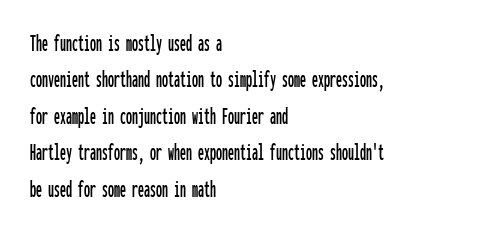
{"italic": "no", "underline": "no", "align": "left", "line_spacing": "normal", "line_spacing_ratio": 1.52, "letter_spacing": "normal", "letter_spacing_em": 0.0, "glyph_px": 24}
